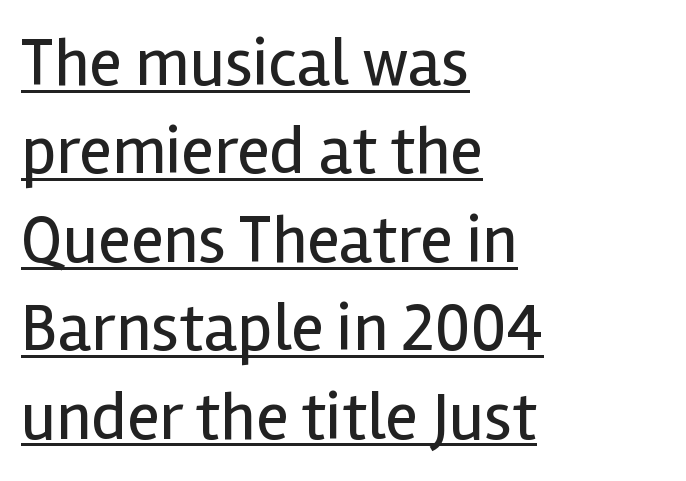
Q: Is the text bold? A: No.
Q: Is the text italic (slanted)? A: No, it is upright.
Q: Is the typeface a serif or a sans-serif typeface? A: Sans-serif.
Q: Is the text underlined? A: Yes.
Q: How is the paragraph aligned? A: Left-aligned.
Q: Is the spacing between letters normal or unusually wide? A: Normal.
Q: Is the spacing between lines tight, normal or loose? A: Normal.
Q: Width (condensed, normal, or wide)? A: Normal.
Q: x-height? A: Medium.
Q: Monospaced? A: No.
